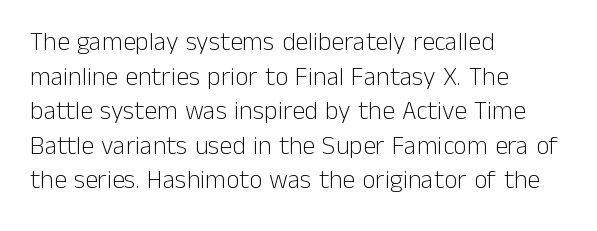
{"italic": "no", "bold": "no", "underline": "no", "align": "left", "line_spacing": "normal", "line_spacing_ratio": 1.33, "letter_spacing": "normal", "letter_spacing_em": 0.0, "glyph_px": 26}
